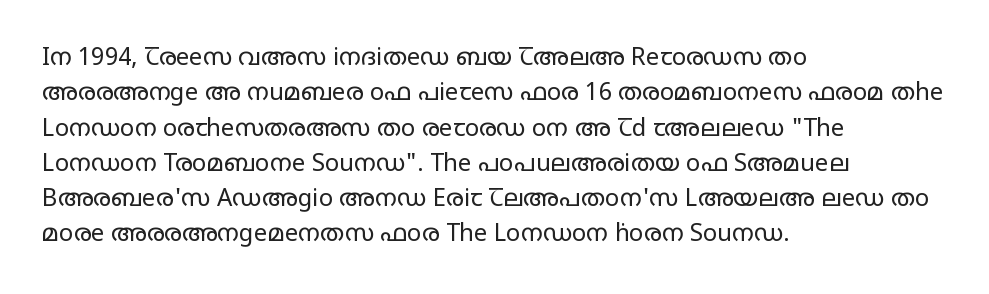
Tracking value appears to be zero — textbook default spacing. Posture: straight, roman, zero tilt. Leftover space on each line is placed entirely after the last word. This is not heavy type; no bold has been used.
